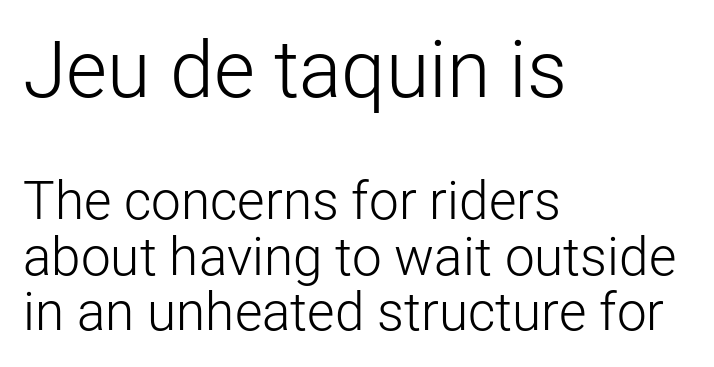
{"serif": "no", "italic": "no", "bold": "no", "weight": "light", "width": "normal", "stroke_contrast": "low", "x_height": "medium", "monospaced": "no", "underline": "no", "align": "left", "line_spacing": "tight", "line_spacing_ratio": 1.05, "letter_spacing": "normal", "letter_spacing_em": 0.0, "larger_block": "first", "size_ratio": 1.49, "glyph_px": 79}
